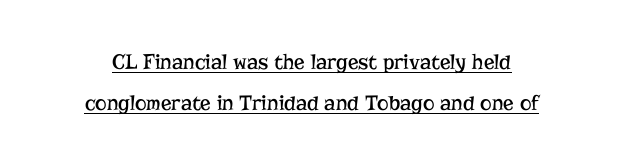
Q: Is the text bold? A: No.
Q: Is the text italic (slanted)? A: No, it is upright.
Q: Is the text underlined? A: Yes.
Q: Is the spacing between letters normal or unusually wide? A: Normal.
